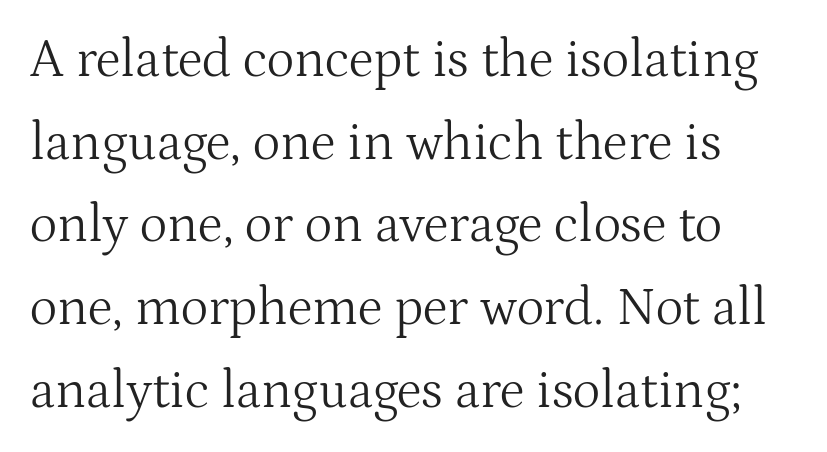
{"serif": "yes", "italic": "no", "bold": "no", "weight": "light", "width": "normal", "stroke_contrast": "medium", "x_height": "medium", "monospaced": "no", "underline": "no", "line_spacing": "normal", "line_spacing_ratio": 1.56, "letter_spacing": "normal", "letter_spacing_em": 0.0, "glyph_px": 53}
